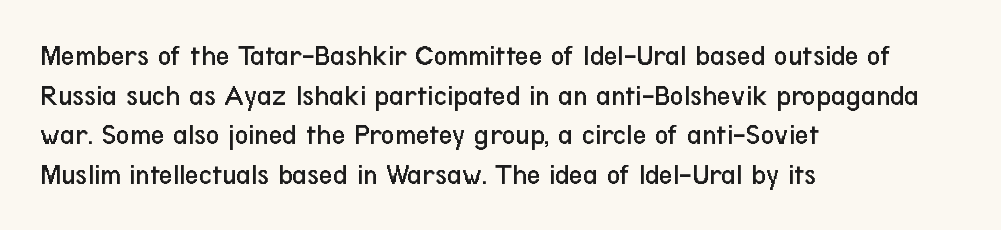
The image shows 30 px regular-weight, condensed sans-serif type, upright; set left-aligned, normal line spacing (1.32x), normal letter spacing, not underlined; low stroke contrast and a medium x-height.
